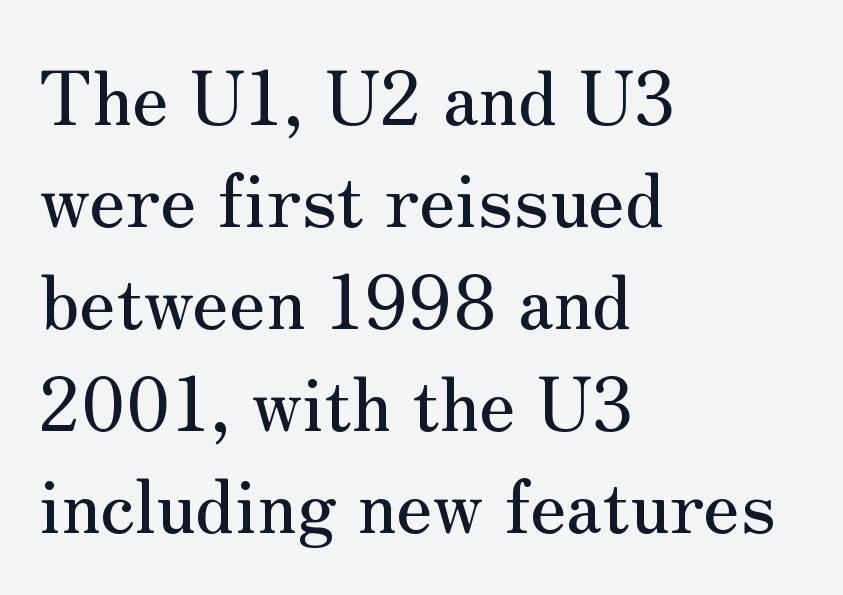
{"serif": "yes", "italic": "no", "width": "normal", "stroke_contrast": "medium", "x_height": "small", "monospaced": "no", "underline": "no", "align": "left", "line_spacing": "normal", "line_spacing_ratio": 1.38, "letter_spacing": "normal", "letter_spacing_em": 0.0, "glyph_px": 74}
